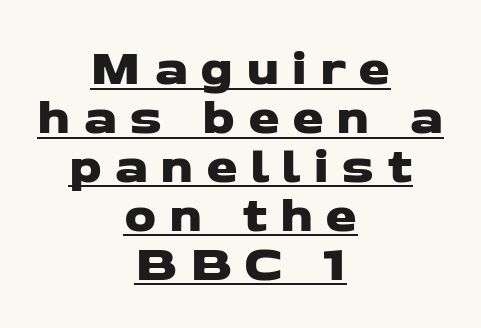
Q: Is the typeface a serif or a sans-serif typeface? A: Sans-serif.
Q: Is the text underlined? A: Yes.
Q: How is the paragraph aligned? A: Centered.
Q: Is the spacing between letters normal or unusually wide? A: Unusually wide.
Q: Is the spacing between lines tight, normal or loose? A: Tight.
Q: Width (condensed, normal, or wide)? A: Wide.
Q: Stroke contrast? A: Low.
Q: x-height? A: Medium.
Q: Monospaced? A: No.
